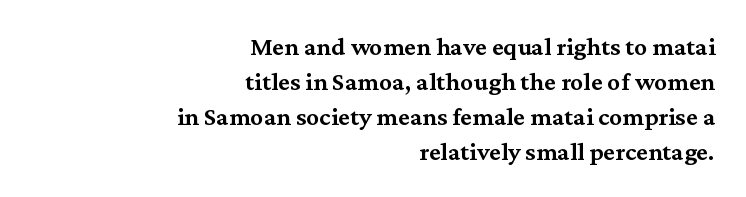
Q: Is the text bold? A: Semi-bold.
Q: Is the text italic (slanted)? A: No, it is upright.
Q: Is the text underlined? A: No.
Q: How is the paragraph aligned? A: Right-aligned.
Q: Is the spacing between letters normal or unusually wide? A: Normal.
Q: Is the spacing between lines tight, normal or loose? A: Normal.
